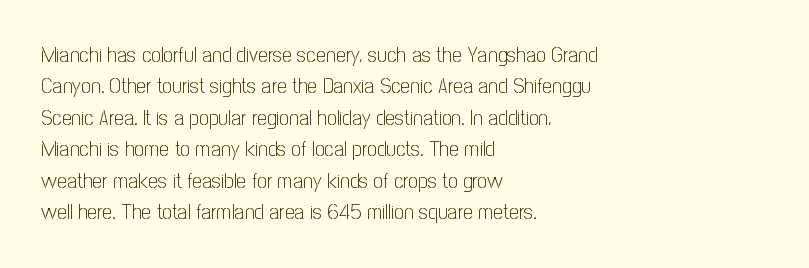
{"italic": "no", "bold": "no", "underline": "no", "align": "left", "line_spacing": "normal", "line_spacing_ratio": 1.43, "letter_spacing": "normal", "letter_spacing_em": 0.0, "glyph_px": 22}
